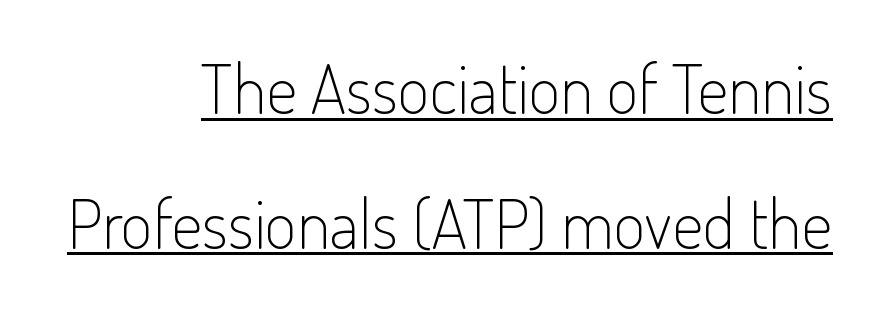
Q: Is the text bold? A: No.
Q: Is the text italic (slanted)? A: No, it is upright.
Q: Is the typeface a serif or a sans-serif typeface? A: Sans-serif.
Q: Is the text underlined? A: Yes.
Q: How is the paragraph aligned? A: Right-aligned.
Q: Is the spacing between letters normal or unusually wide? A: Normal.
Q: Is the spacing between lines tight, normal or loose? A: Loose.
Q: Width (condensed, normal, or wide)? A: Condensed.
Q: Stroke contrast? A: Low.
Q: x-height? A: Small.
Q: Monospaced? A: No.
